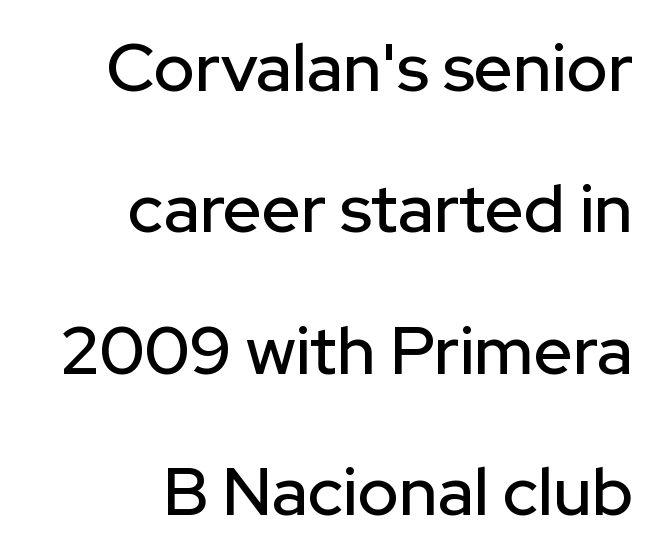
Layout note: lines flush right. Observe the ordinary spacing: letters are neighbours, not strangers. Words float on clear page, feet unadorned. Each letter keeps its own natural width here, so spacing adapts to shape. Horizontal bands of white between lines are thick stripes.
